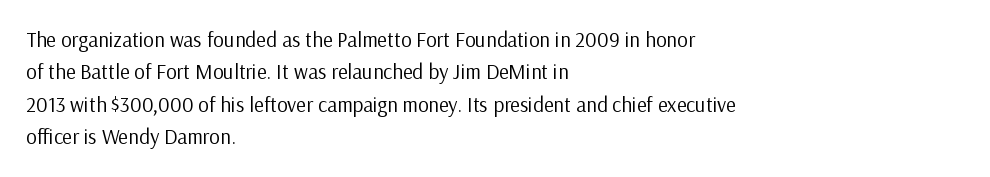
Words float on clear page, feet unadorned. Letters have the restrained weight of plain body copy at most. Horizontal alignment here is leftward, the default for most running prose. Whoever set this chose a conventional vertical rhythm. This sample uses an upright cut, with every glyph sitting square on the baseline.
